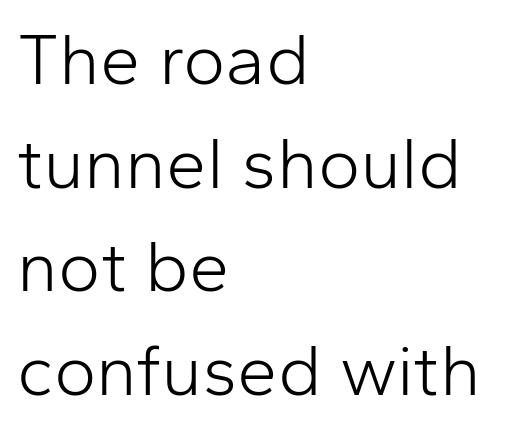
The gap between lines stays unmarked. Caption: multi-line text, flush left, ragged right. Italic: no, the glyphs are upright roman. This sample uses a sans-serif face.
